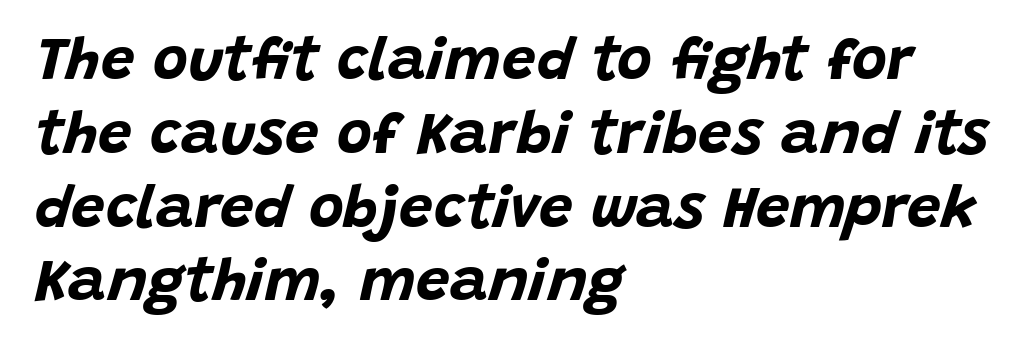
{"italic": "yes", "lean": "right", "slant_degrees": 15, "bold": "yes", "weight": "bold", "width": "normal", "stroke_contrast": "low", "x_height": "large", "monospaced": "no", "underline": "no", "align": "left", "line_spacing_ratio": 1.23, "letter_spacing": "normal", "letter_spacing_em": 0.0, "glyph_px": 60}
